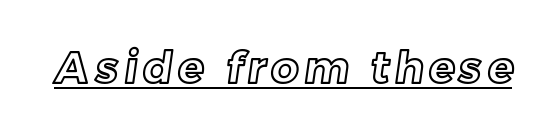
{"width": "normal", "x_height": "medium", "monospaced": "no", "underline": "yes", "glyph_px": 43}
